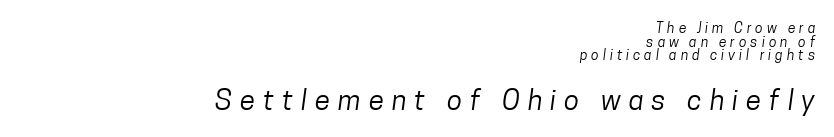
Q: Is the text bold? A: No.
Q: Is the typeface a serif or a sans-serif typeface? A: Sans-serif.
Q: Is the text underlined? A: No.
Q: How is the paragraph aligned? A: Right-aligned.
Q: Is the spacing between letters normal or unusually wide? A: Unusually wide.
Q: Is the spacing between lines tight, normal or loose? A: Tight.
Q: Which block of text is set in a larger size, the first (top) or the second (bottom)? A: The second (bottom) one.
Q: Width (condensed, normal, or wide)? A: Condensed.
Q: Stroke contrast? A: Low.
Q: x-height? A: Medium.
Q: Monospaced? A: No.
